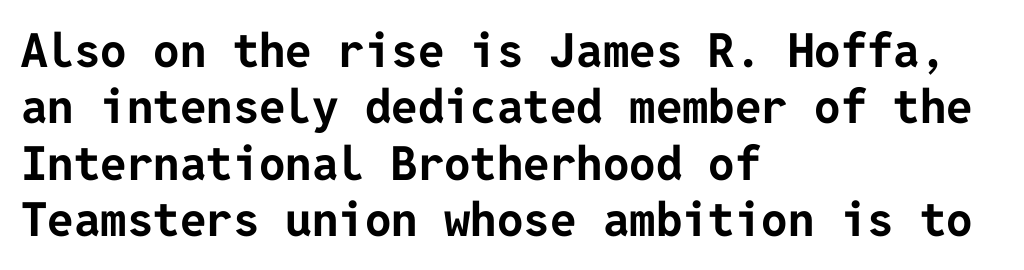
These words are printed bold, with thick strokes throughout. Only glyphs here, with clear space below each row. Letterform terminals end flat and unadorned throughout the passage. The tracking reads as untouched default to a designer's eye. This rendering uses left alignment, leaving the right contour irregular. Tall strokes in this sample are plumb rather than angled.
